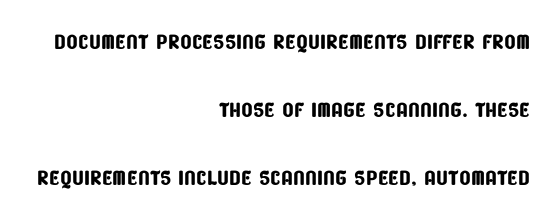
Q: Is the typeface a serif or a sans-serif typeface? A: Sans-serif.
Q: Is the text underlined? A: No.
Q: How is the paragraph aligned? A: Right-aligned.
Q: Is the spacing between letters normal or unusually wide? A: Normal.
Q: Is the spacing between lines tight, normal or loose? A: Loose.
Q: Width (condensed, normal, or wide)? A: Condensed.
Q: Stroke contrast? A: Low.
Q: x-height? A: Large.
Q: Monospaced? A: No.
